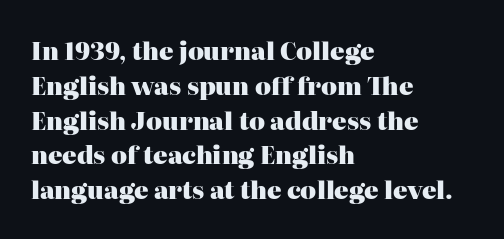
The image shows 24 px bold type, upright; set left-aligned, normal line spacing (1.45x), normal letter spacing, not underlined.
